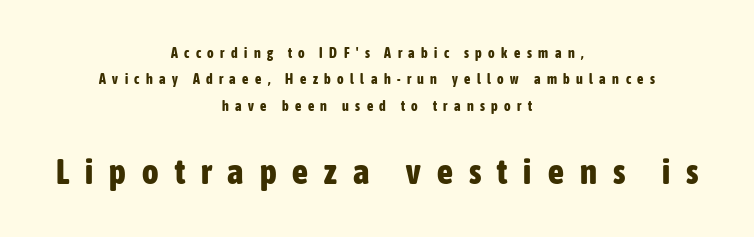
The image shows 35 px bold, condensed sans-serif type, upright; set centered, line spacing 1.89x, unusually wide letter spacing (+0.46 em), not underlined; the second (bottom) block is 2.5x larger; low stroke contrast and a medium x-height.
